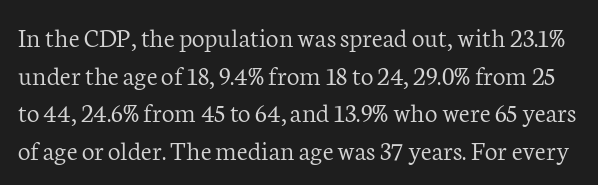
The image shows 28 px light serif type, upright; set normal line spacing (1.34x), normal letter spacing, not underlined; low stroke contrast and a medium x-height.
